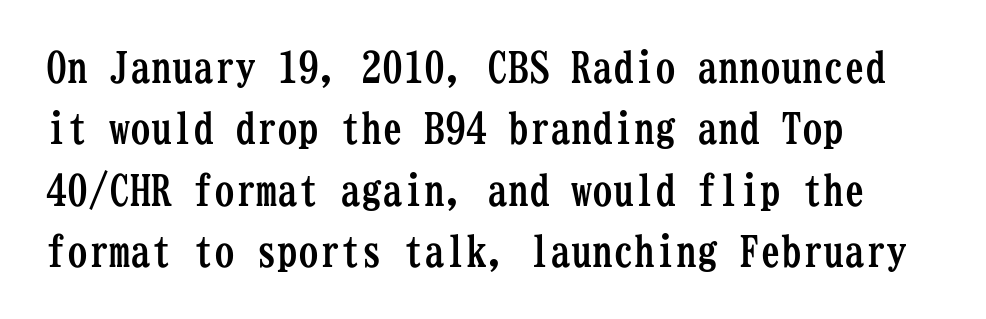
These lines were composed using upright roman letters. This is serif lettering, the kind often seen in printed books. Think of a typewriter: that constant character pitch is what you see here. Alignment: flush left. The gaps between neighbouring characters are ordinary and unremarkable. Check under the words: just untouched page.
